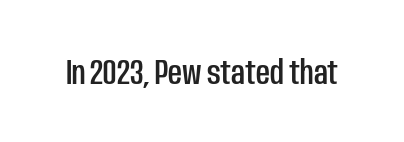
The image shows 34 px condensed sans-serif type, upright; set normal letter spacing, not underlined; low stroke contrast and a large x-height.
